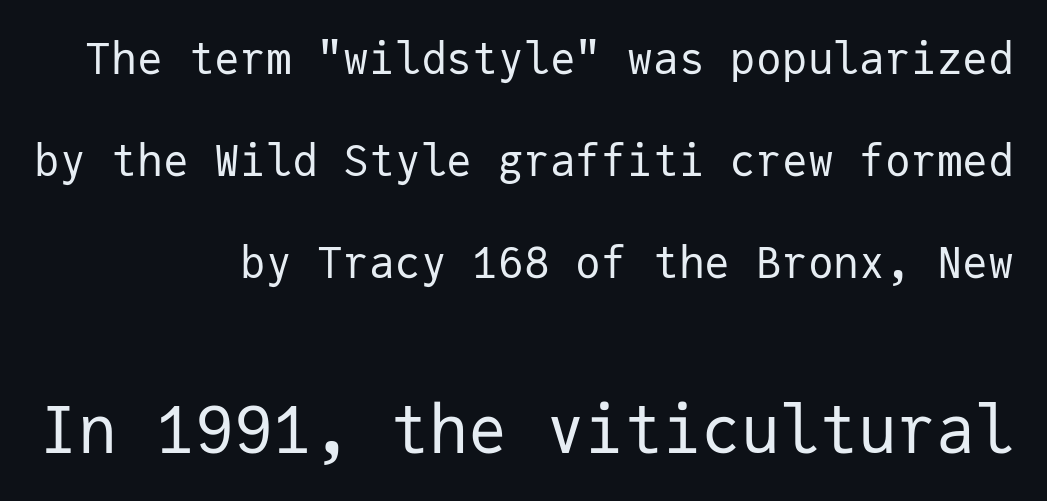
Q: Is the text bold? A: No.
Q: Is the text italic (slanted)? A: No, it is upright.
Q: Is the typeface a serif or a sans-serif typeface? A: Sans-serif.
Q: Is the text underlined? A: No.
Q: How is the paragraph aligned? A: Right-aligned.
Q: Is the spacing between letters normal or unusually wide? A: Normal.
Q: Is the spacing between lines tight, normal or loose? A: Loose.
Q: Which block of text is set in a larger size, the first (top) or the second (bottom)? A: The second (bottom) one.
Q: Width (condensed, normal, or wide)? A: Normal.
Q: Stroke contrast? A: Low.
Q: x-height? A: Medium.
Q: Monospaced? A: Yes.
